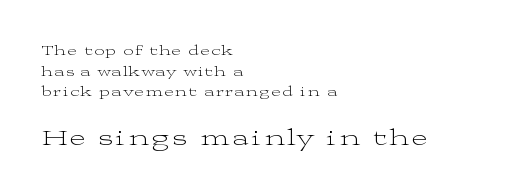
The image shows 24 px text type, upright; set left-aligned, normal line spacing (1.48x), not underlined; the second (bottom) block is 1.71x larger.
